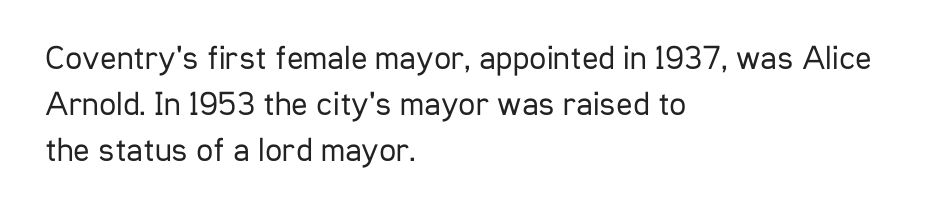
Q: Is the text bold? A: No.
Q: Is the text italic (slanted)? A: No, it is upright.
Q: Is the typeface a serif or a sans-serif typeface? A: Sans-serif.
Q: Is the text underlined? A: No.
Q: How is the paragraph aligned? A: Left-aligned.
Q: Is the spacing between letters normal or unusually wide? A: Normal.
Q: Is the spacing between lines tight, normal or loose? A: Normal.
Q: Width (condensed, normal, or wide)? A: Condensed.
Q: Stroke contrast? A: Low.
Q: x-height? A: Medium.
Q: Monospaced? A: No.
